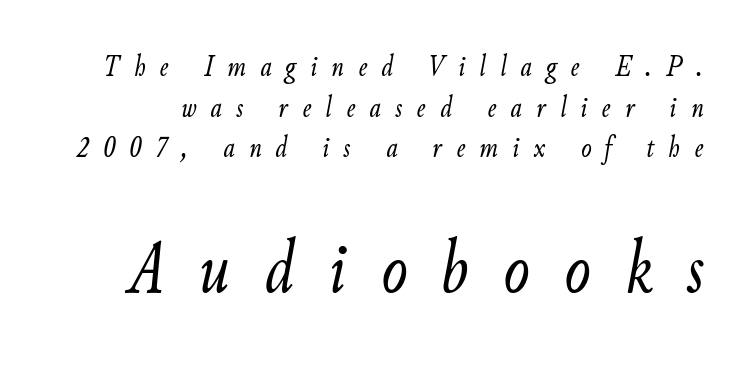
The image shows 77 px light, condensed type, italic (leaning right); set normal line spacing (1.31x), unusually wide letter spacing (+0.46 em), not underlined; the second (bottom) block is 2.48x larger; low stroke contrast and a small x-height.
